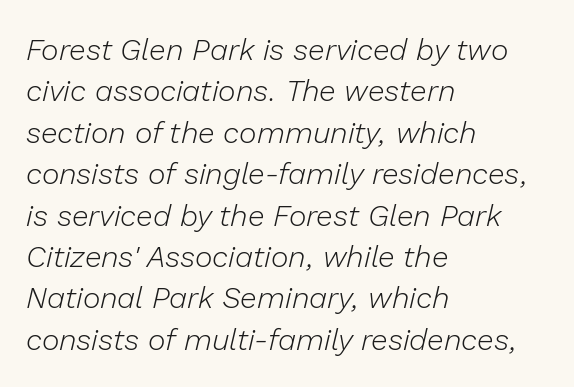
The image shows 30 px light type, italic (leaning right); set left-aligned, normal line spacing (1.38x), normal letter spacing, not underlined; low stroke contrast and a medium x-height.
